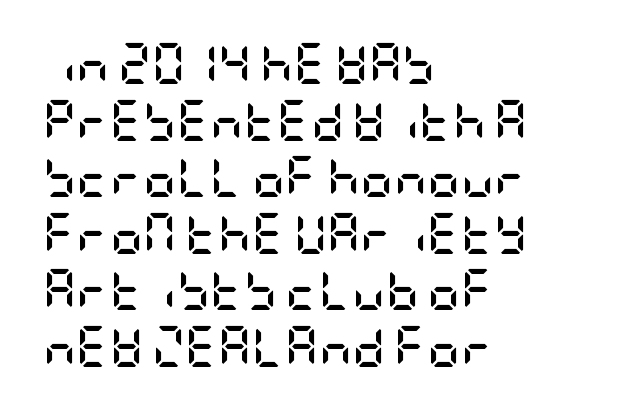
The image shows 41 px semibold, condensed sans-serif type, upright; set left-aligned, normal line spacing (1.38x), normal letter spacing, not underlined; low stroke contrast and a large x-height.
